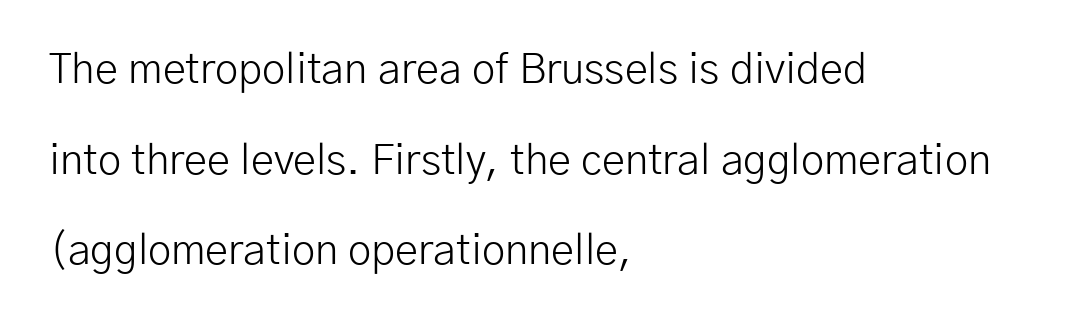
{"serif": "no", "italic": "no", "bold": "no", "weight": "light", "width": "normal", "stroke_contrast": "low", "x_height": "medium", "monospaced": "no", "underline": "no", "align": "left", "line_spacing": "loose", "line_spacing_ratio": 2.16, "letter_spacing": "normal", "letter_spacing_em": 0.0, "glyph_px": 42}
